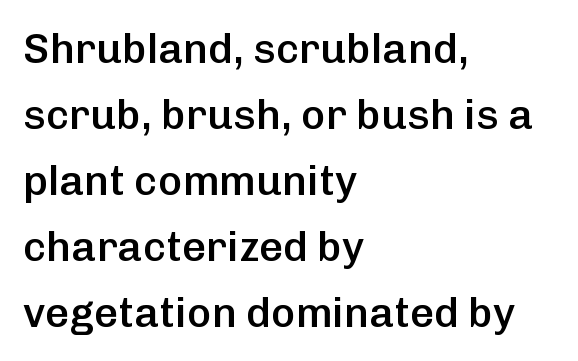
Q: Is the text bold? A: Semi-bold.
Q: Is the text italic (slanted)? A: No, it is upright.
Q: Is the typeface a serif or a sans-serif typeface? A: Sans-serif.
Q: Is the text underlined? A: No.
Q: How is the paragraph aligned? A: Left-aligned.
Q: Is the spacing between letters normal or unusually wide? A: Normal.
Q: Is the spacing between lines tight, normal or loose? A: Normal.
Q: Width (condensed, normal, or wide)? A: Normal.
Q: Stroke contrast? A: Low.
Q: x-height? A: Medium.
Q: Monospaced? A: No.
